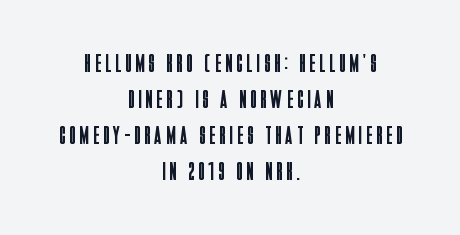
Q: Is the text bold? A: No.
Q: Is the text italic (slanted)? A: No, it is upright.
Q: Is the text underlined? A: No.
Q: How is the paragraph aligned? A: Centered.
Q: Is the spacing between lines tight, normal or loose? A: Normal.
